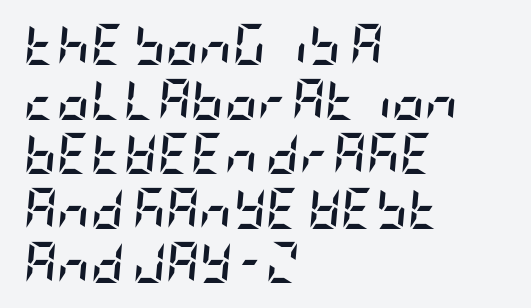
Q: Is the text bold? A: Yes.
Q: Is the text italic (slanted)? A: Yes, it leans right by about 5 degrees.
Q: Is the text underlined? A: No.
Q: How is the paragraph aligned? A: Left-aligned.
Q: Is the spacing between letters normal or unusually wide? A: Normal.
Q: Is the spacing between lines tight, normal or loose? A: Normal.
Q: Width (condensed, normal, or wide)? A: Condensed.
Q: Stroke contrast? A: Low.
Q: x-height? A: Large.
